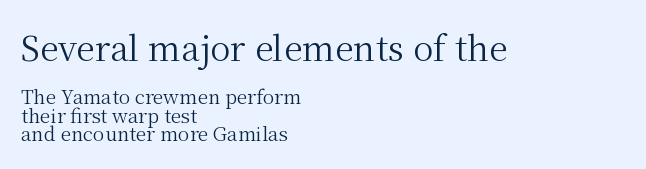
Q: Is the text bold? A: No.
Q: Is the text italic (slanted)? A: No, it is upright.
Q: Is the typeface a serif or a sans-serif typeface? A: Serif.
Q: Is the text underlined? A: No.
Q: How is the paragraph aligned? A: Left-aligned.
Q: Is the spacing between letters normal or unusually wide? A: Normal.
Q: Is the spacing between lines tight, normal or loose? A: Tight.
Q: Which block of text is set in a larger size, the first (top) or the second (bottom)? A: The first (top) one.
Q: Width (condensed, normal, or wide)? A: Normal.
Q: Stroke contrast? A: Medium.
Q: x-height? A: Medium.
Q: Monospaced? A: No.
